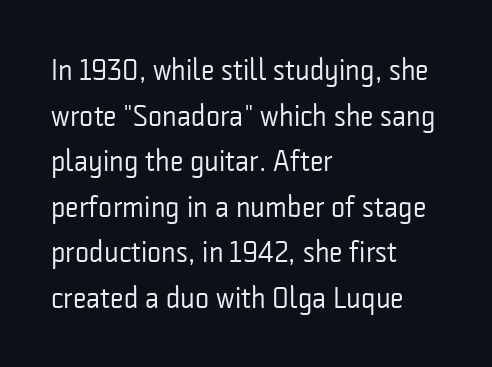
A clean baseline with only descenders dipping below it. This sample has the flowing, uneven cadence of proportional lettering. Note: no serifs on the glyphs. If you drew a ruler down the left edge, every line would touch it. Weight: regular or lighter. Letter spacing: default.
